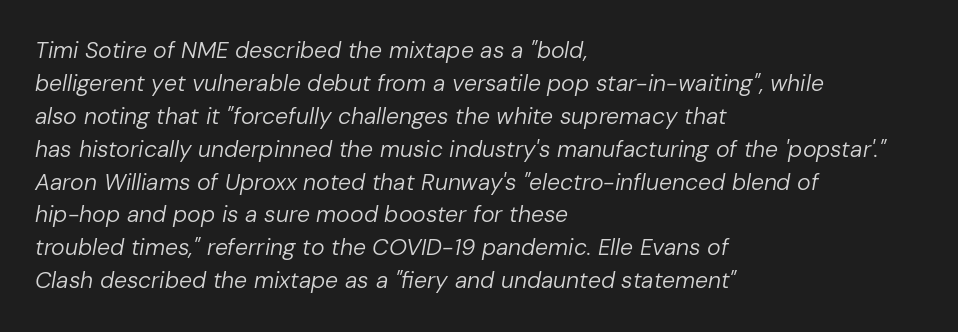
The image shows 23 px text type, italic (leaning right); set left-aligned, normal line spacing (1.43x), normal letter spacing, not underlined.
